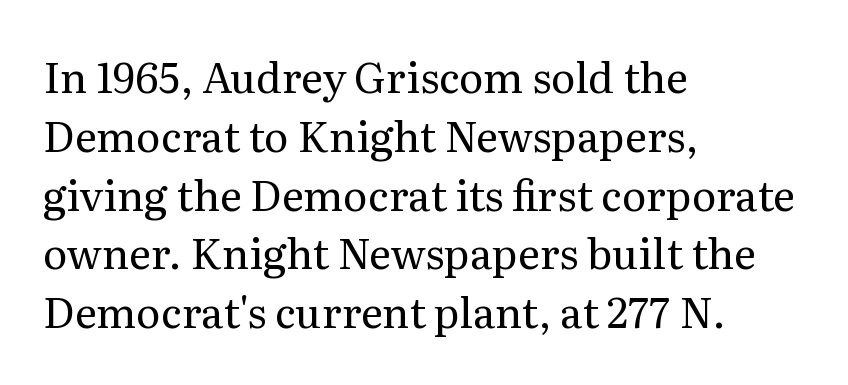
Q: Is the text bold? A: No.
Q: Is the text italic (slanted)? A: No, it is upright.
Q: Is the typeface a serif or a sans-serif typeface? A: Serif.
Q: Is the text underlined? A: No.
Q: How is the paragraph aligned? A: Left-aligned.
Q: Is the spacing between letters normal or unusually wide? A: Normal.
Q: Is the spacing between lines tight, normal or loose? A: Normal.
Q: Width (condensed, normal, or wide)? A: Normal.
Q: Stroke contrast? A: Medium.
Q: x-height? A: Medium.
Q: Monospaced? A: No.
